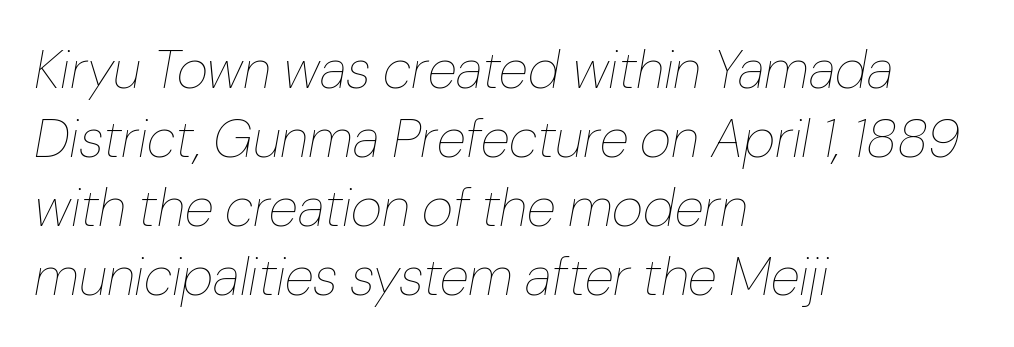
{"italic": "yes", "lean": "right", "slant_degrees": 10, "bold": "no", "weight": "thin", "width": "normal", "stroke_contrast": "low", "x_height": "medium", "monospaced": "no", "underline": "no", "align": "left", "line_spacing": "normal", "line_spacing_ratio": 1.28, "letter_spacing": "normal", "letter_spacing_em": 0.0, "glyph_px": 54}
